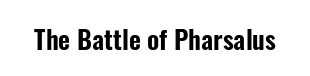
The image shows 26 px text type, upright; set normal letter spacing, not underlined.
